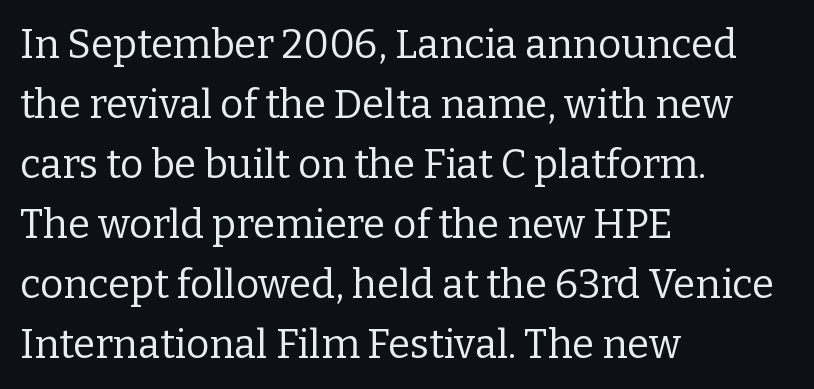
Compared with typical body copy, the letter spacing here is the same. Looks like regular typesetting: each glyph gets only the width it needs. Does the leading feel generous? No, just average. On a weight scale, this lands at 450 or below. Look at the bottom of the vertical strokes: they flare into serifs here.
